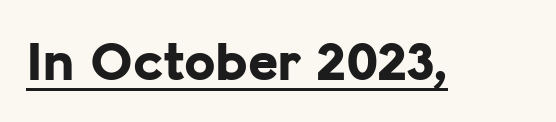
The image shows 57 px bold sans-serif type, upright; set normal letter spacing, underlined; low stroke contrast and a medium x-height.
